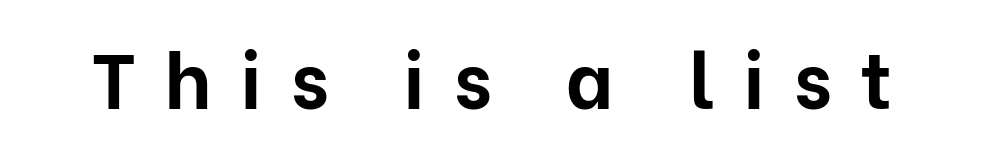
These lines are rendered in a variable-pitch font. Notice how thick the strokes are: this is what a full bold looks like. Every stem runs plumb, perpendicular to the baseline. The zone under the glyphs is completely vacant. Letterform terminals end flat and unadorned throughout the passage. The horizontal fit of the characters is loose and conspicuously gappy.
